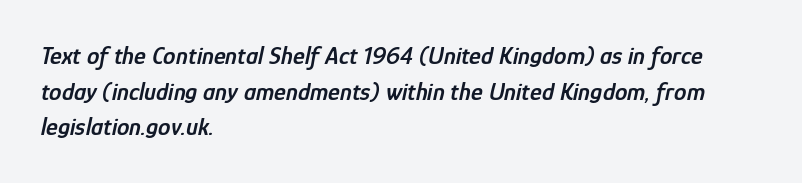
The image shows 25 px text type, italic (leaning right); set left-aligned, normal line spacing (1.43x), normal letter spacing, not underlined.
